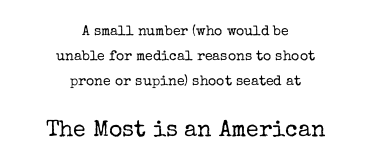
{"italic": "no", "bold": "no", "underline": "no", "align": "center", "line_spacing_ratio": 1.79, "letter_spacing": "normal", "letter_spacing_em": 0.0, "larger_block": "second", "size_ratio": 1.64, "glyph_px": 23}
